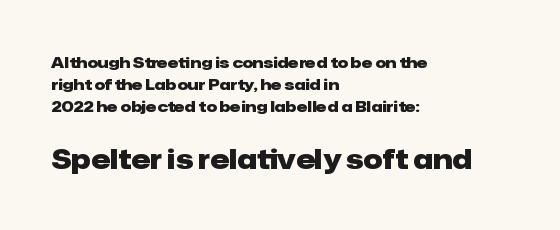
{"italic": "no", "bold": "yes", "underline": "no", "align": "left", "line_spacing": "normal", "line_spacing_ratio": 1.48, "letter_spacing": "normal", "letter_spacing_em": 0.0, "larger_block": "second", "size_ratio": 1.8, "glyph_px": 27}
